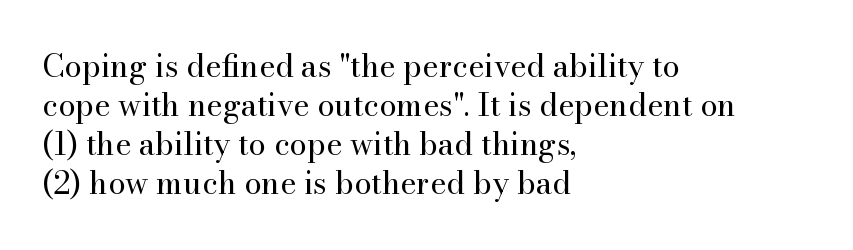
Q: Is the text bold? A: No.
Q: Is the text italic (slanted)? A: No, it is upright.
Q: Is the typeface a serif or a sans-serif typeface? A: Serif.
Q: Is the text underlined? A: No.
Q: How is the paragraph aligned? A: Left-aligned.
Q: Is the spacing between letters normal or unusually wide? A: Normal.
Q: Is the spacing between lines tight, normal or loose? A: Normal.
Q: Width (condensed, normal, or wide)? A: Normal.
Q: Stroke contrast? A: High.
Q: x-height? A: Small.
Q: Monospaced? A: No.
